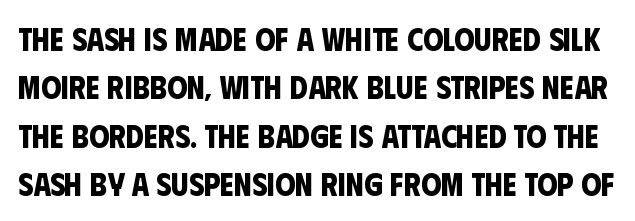
Q: Is the text bold? A: Yes.
Q: Is the typeface a serif or a sans-serif typeface? A: Sans-serif.
Q: Is the text underlined? A: No.
Q: Is the spacing between letters normal or unusually wide? A: Normal.
Q: Is the spacing between lines tight, normal or loose? A: Normal.
Q: Width (condensed, normal, or wide)? A: Condensed.
Q: Stroke contrast? A: Low.
Q: x-height? A: Large.
Q: Monospaced? A: No.
